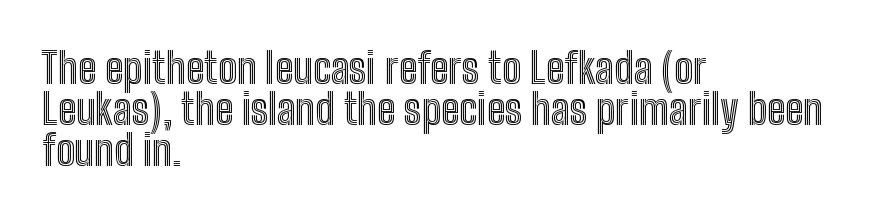
{"italic": "no", "width": "condensed", "x_height": "medium", "monospaced": "no", "underline": "no", "align": "left", "line_spacing": "tight", "line_spacing_ratio": 0.98, "letter_spacing": "normal", "letter_spacing_em": 0.0, "glyph_px": 42}
